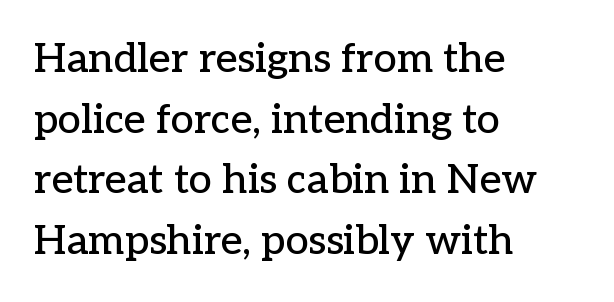
A serif font was chosen for this passage. The space directly below the letters is spotless. The font's upright variant was chosen for this text. These lines are rendered in a variable-pitch font. Casual observation: everything's shoved over to the left. In terms of letterspacing, this is plain default setting.
